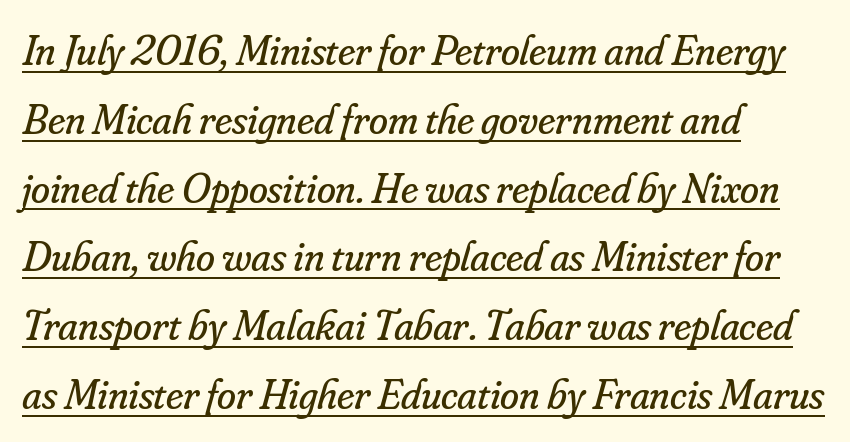
The image shows 43 px regular-weight serif type, italic (leaning right); set left-aligned, normal line spacing (1.6x), normal letter spacing, underlined; low stroke contrast and a small x-height.
